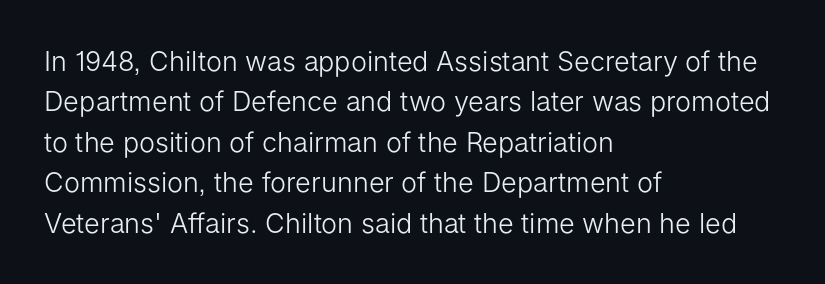
The image shows 27 px text type, upright; set left-aligned, normal line spacing (1.5x), normal letter spacing, not underlined.
